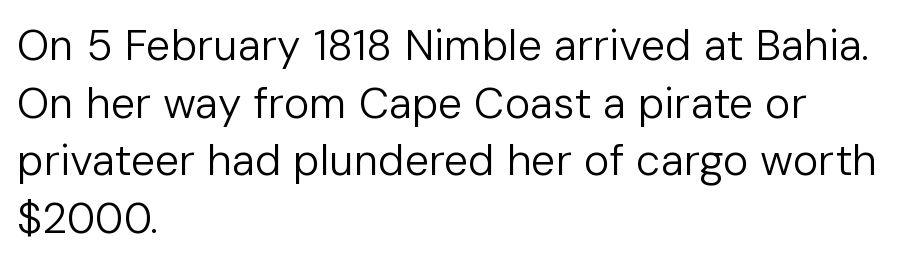
The image shows 43 px regular-weight sans-serif type, upright; set left-aligned, normal line spacing (1.34x), normal letter spacing, not underlined; low stroke contrast and a medium x-height.
